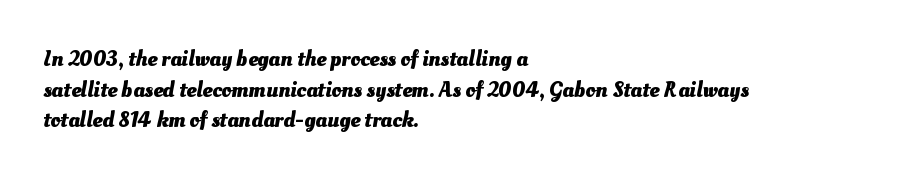
The image shows 22 px bold type; set left-aligned, normal line spacing (1.39x), normal letter spacing, not underlined.
